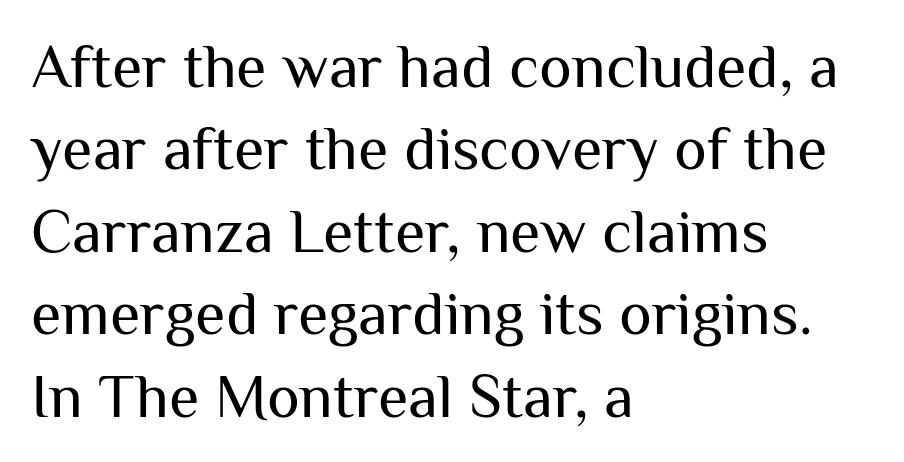
{"serif": "no", "italic": "no", "bold": "no", "weight": "regular", "width": "normal", "stroke_contrast": "medium", "x_height": "medium", "monospaced": "no", "underline": "no", "align": "left", "line_spacing": "normal", "line_spacing_ratio": 1.33, "letter_spacing": "normal", "letter_spacing_em": 0.0, "glyph_px": 62}
